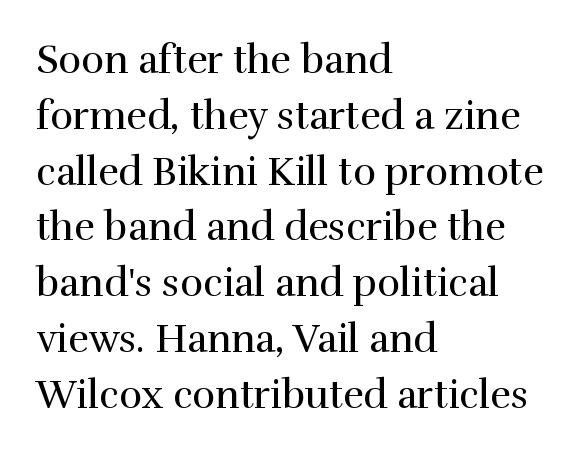
{"serif": "yes", "italic": "no", "bold": "no", "weight": "regular", "width": "normal", "x_height": "medium", "monospaced": "no", "underline": "no", "align": "left", "line_spacing": "normal", "line_spacing_ratio": 1.43, "letter_spacing": "normal", "letter_spacing_em": 0.0, "glyph_px": 39}
